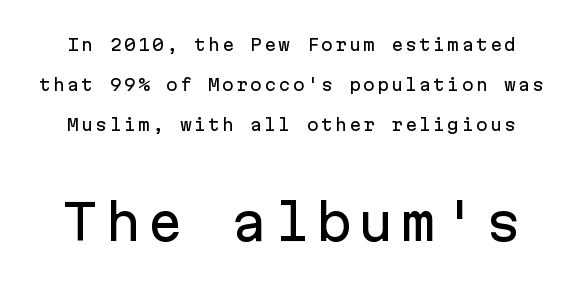
{"serif": "no", "italic": "no", "width": "normal", "stroke_contrast": "low", "x_height": "medium", "monospaced": "yes", "underline": "no", "line_spacing": "loose", "line_spacing_ratio": 2.49, "larger_block": "second", "size_ratio": 3.0, "glyph_px": 48}
